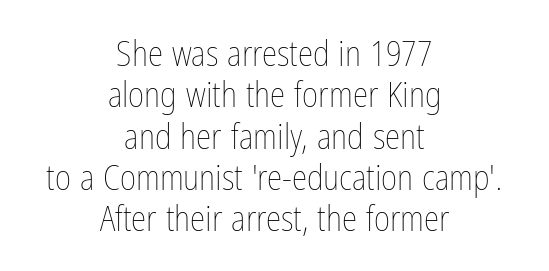
The image shows 35 px thin, condensed type, upright; set centered, line spacing 1.18x, normal letter spacing, not underlined; low stroke contrast and a medium x-height.
